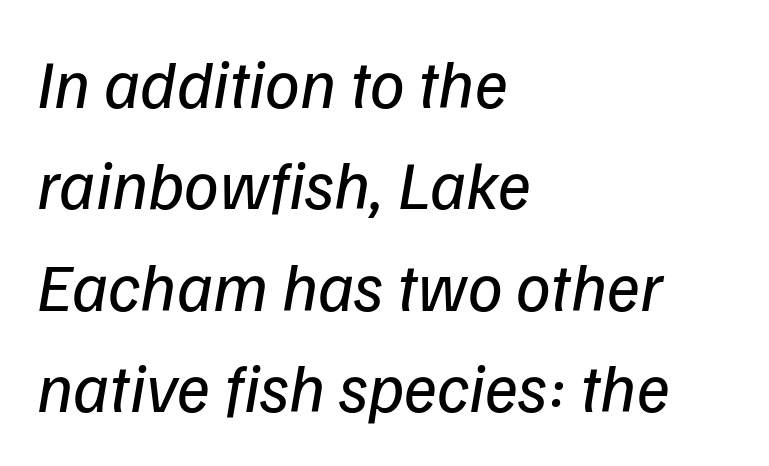
{"serif": "no", "bold": "no", "weight": "regular", "width": "normal", "stroke_contrast": "low", "x_height": "medium", "monospaced": "no", "underline": "no", "align": "left", "line_spacing": "normal", "line_spacing_ratio": 1.47, "letter_spacing": "normal", "letter_spacing_em": 0.0, "glyph_px": 69}
